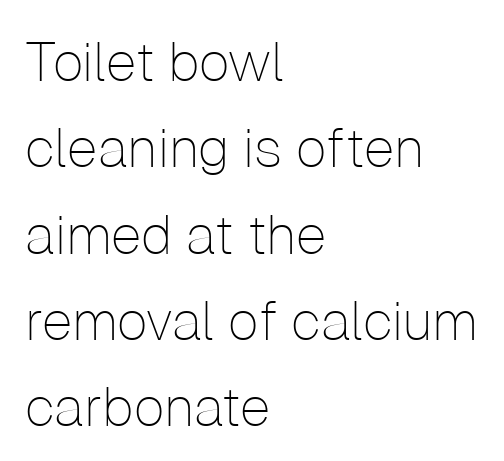
{"serif": "no", "italic": "no", "bold": "no", "weight": "thin", "width": "normal", "stroke_contrast": "low", "x_height": "medium", "monospaced": "no", "underline": "no", "align": "left", "line_spacing": "normal", "line_spacing_ratio": 1.57, "letter_spacing": "normal", "letter_spacing_em": 0.0, "glyph_px": 55}
